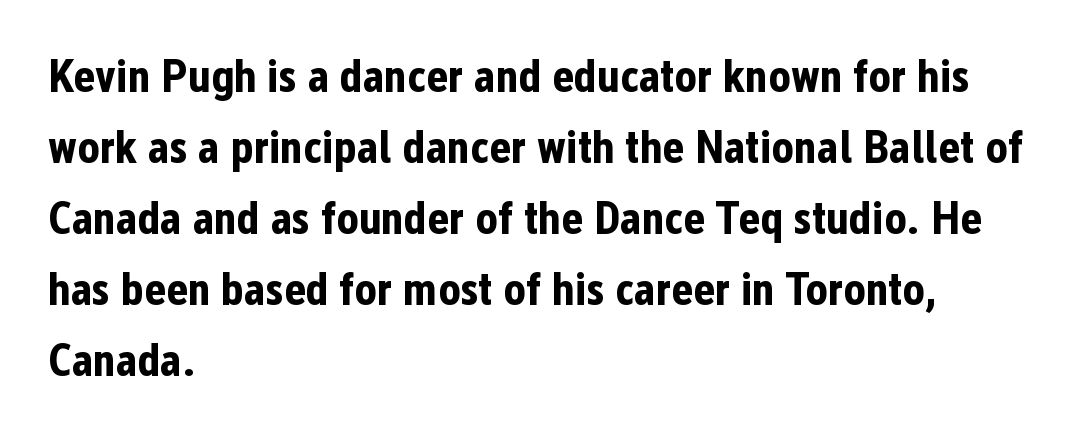
Spacing verdict: proportional, widths tailored to each character. Its strokes are broad and dark, the hallmark of bold type. Quick note: not italic, upright. Compared with typical body copy, the letter spacing here is the same.
